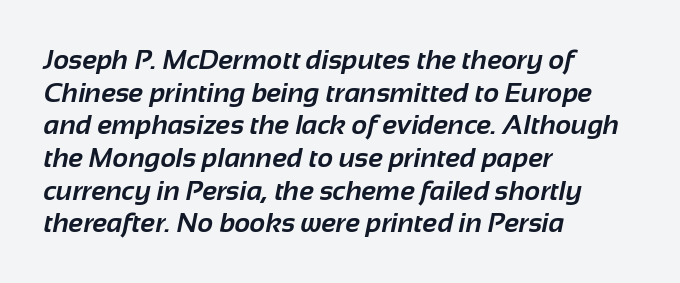
Q: Is the text bold? A: Yes.
Q: Is the text underlined? A: No.
Q: How is the paragraph aligned? A: Left-aligned.
Q: Is the spacing between letters normal or unusually wide? A: Normal.
